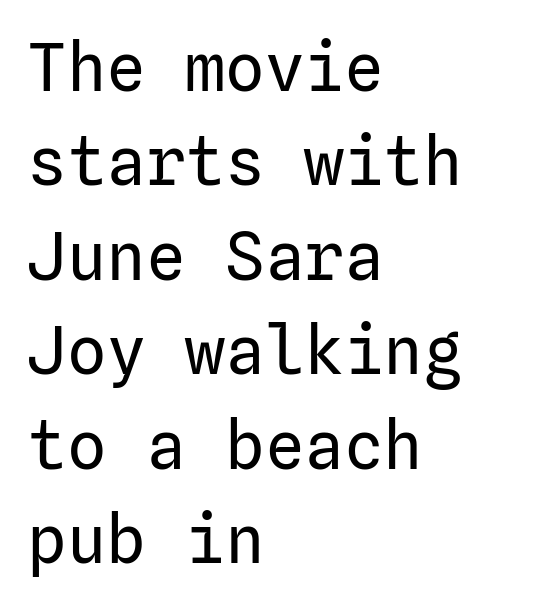
The image shows 66 px regular-weight sans-serif type, upright; set left-aligned, normal line spacing (1.43x), normal letter spacing, not underlined; low stroke contrast and a medium x-height.
